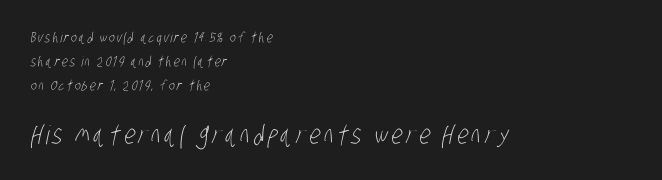
The image shows 26 px text type; set left-aligned, normal line spacing (1.7x), not underlined; the second (bottom) block is 1.86x larger.
